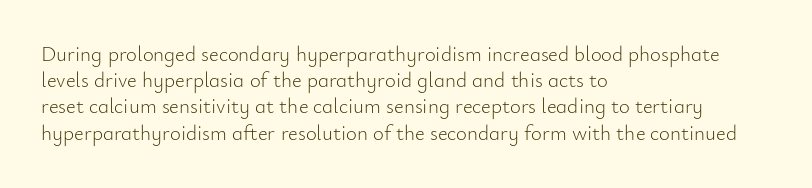
Q: Is the text bold? A: No.
Q: Is the text italic (slanted)? A: No, it is upright.
Q: Is the text underlined? A: No.
Q: How is the paragraph aligned? A: Left-aligned.
Q: Is the spacing between letters normal or unusually wide? A: Normal.
Q: Is the spacing between lines tight, normal or loose? A: Normal.
